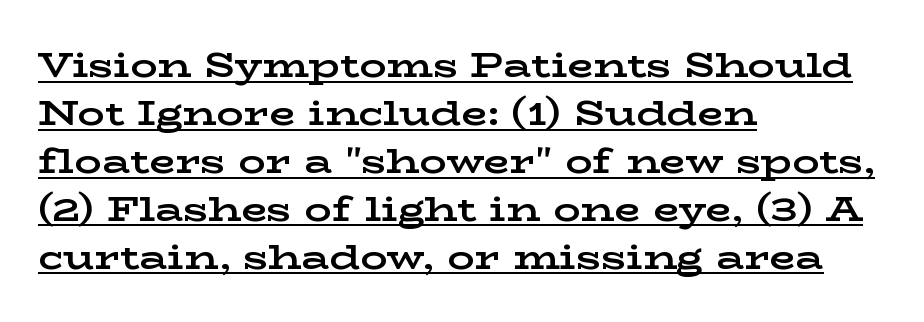
{"serif": "yes", "italic": "no", "bold": "yes", "weight": "bold", "width": "wide", "stroke_contrast": "low", "x_height": "medium", "monospaced": "no", "underline": "yes", "align": "left", "line_spacing": "normal", "line_spacing_ratio": 1.41, "letter_spacing": "normal", "letter_spacing_em": 0.0, "glyph_px": 34}
